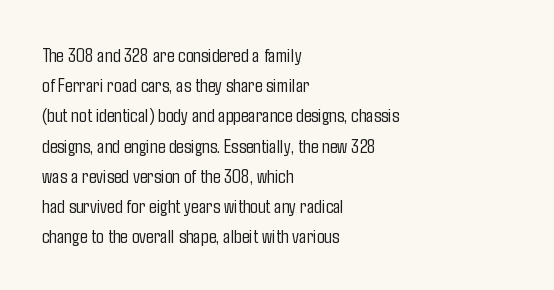
What stands out about the letter spacing? Nothing — it is the standard amount. The axis of the letterforms is exactly vertical. Check the space under the baseline: it is left empty. Evenly set lines give the paragraph a standard silhouette.
